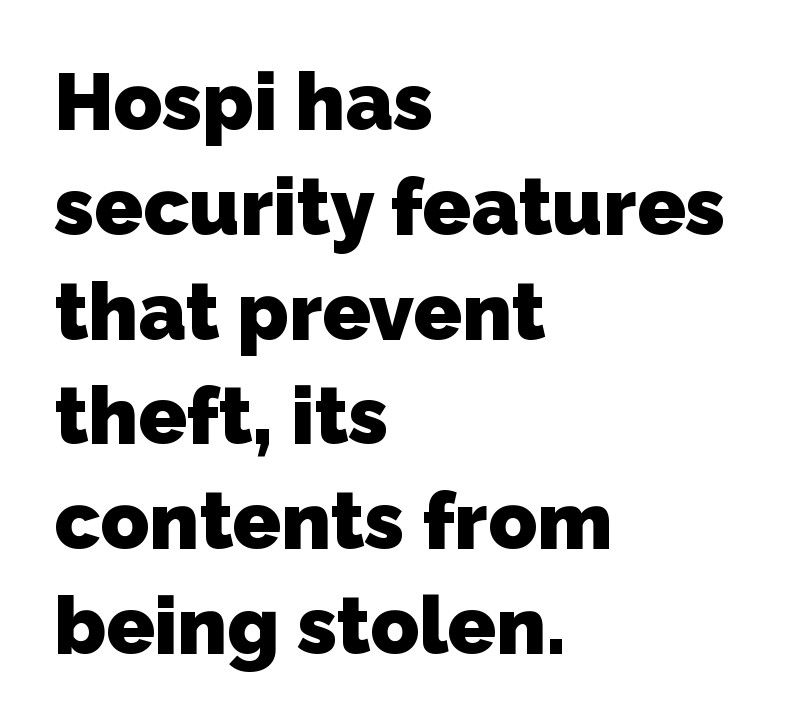
{"serif": "no", "bold": "yes", "weight": "heavy", "width": "normal", "stroke_contrast": "low", "x_height": "medium", "monospaced": "no", "underline": "no", "align": "left", "line_spacing": "normal", "line_spacing_ratio": 1.31, "letter_spacing": "normal", "letter_spacing_em": 0.0, "glyph_px": 80}
